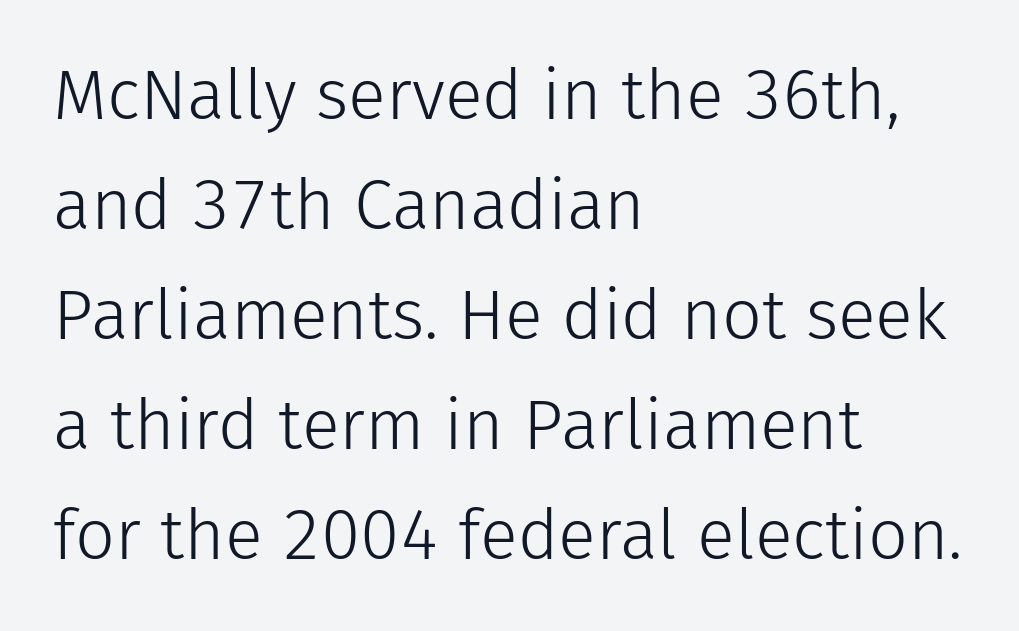
The rows are spaced the way most documents space them. This sample uses plain, unmodified letter spacing. Ascenders rise straight up at ninety degrees. The type family on display is of the sans-serif kind.
